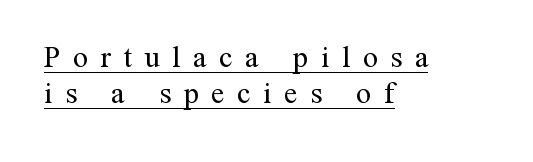
The image shows 30 px regular-weight serif type, upright; set left-aligned, line spacing 1.19x, unusually wide letter spacing (+0.42 em), underlined; medium stroke contrast and a medium x-height.
